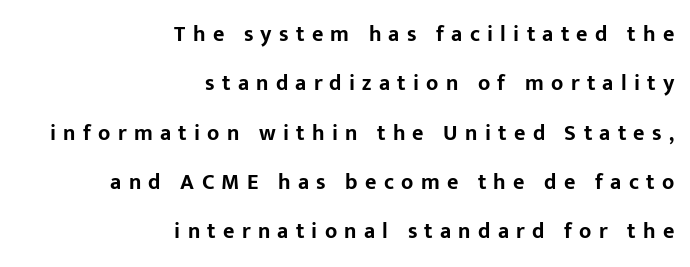
Q: Is the text bold? A: Yes.
Q: Is the text italic (slanted)? A: No, it is upright.
Q: Is the text underlined? A: No.
Q: How is the paragraph aligned? A: Right-aligned.
Q: Is the spacing between letters normal or unusually wide? A: Unusually wide.
Q: Is the spacing between lines tight, normal or loose? A: Loose.
